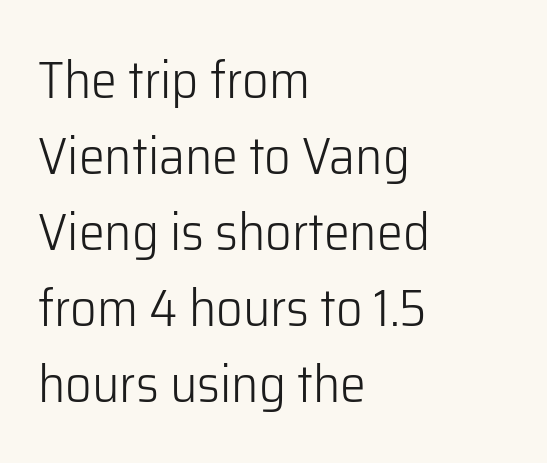
{"serif": "no", "italic": "no", "bold": "no", "weight": "light", "width": "normal", "stroke_contrast": "low", "x_height": "medium", "monospaced": "no", "underline": "no", "align": "left", "line_spacing": "normal", "line_spacing_ratio": 1.46, "letter_spacing": "normal", "letter_spacing_em": 0.0, "glyph_px": 52}
